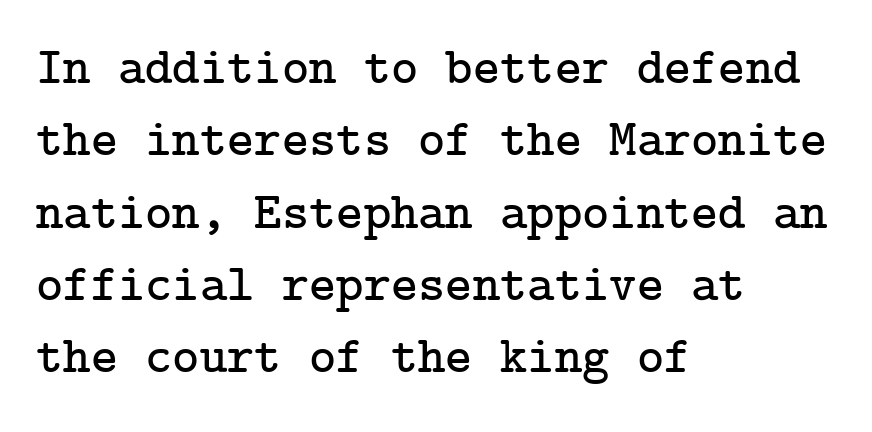
{"serif": "yes", "italic": "no", "width": "normal", "stroke_contrast": "low", "x_height": "medium", "underline": "no", "align": "left", "line_spacing": "normal", "line_spacing_ratio": 1.39, "letter_spacing": "normal", "letter_spacing_em": 0.0, "glyph_px": 52}
